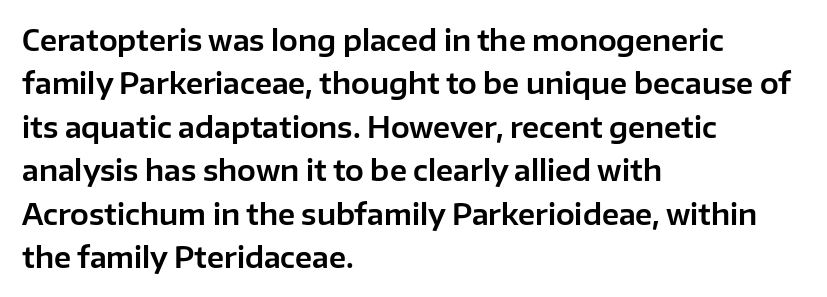
{"serif": "no", "italic": "no", "width": "normal", "stroke_contrast": "low", "x_height": "medium", "monospaced": "no", "underline": "no", "align": "left", "line_spacing": "normal", "line_spacing_ratio": 1.55, "letter_spacing": "normal", "letter_spacing_em": 0.0, "glyph_px": 28}
